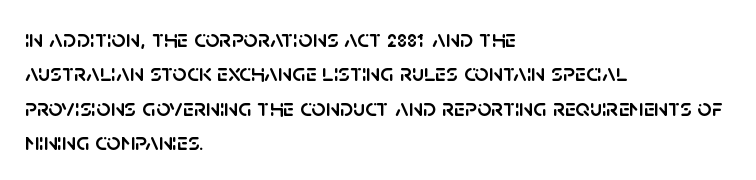
{"italic": "no", "underline": "no", "align": "left", "line_spacing": "normal", "line_spacing_ratio": 1.38, "letter_spacing": "normal", "letter_spacing_em": 0.0, "glyph_px": 25}
